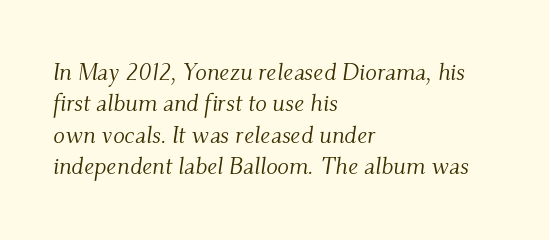
The image shows 24 px text type, italic (leaning right); set left-aligned, normal line spacing (1.31x), normal letter spacing, not underlined.
